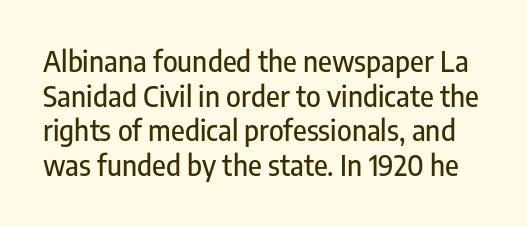
Q: Is the text italic (slanted)? A: No, it is upright.
Q: Is the typeface a serif or a sans-serif typeface? A: Sans-serif.
Q: Is the text underlined? A: No.
Q: Is the spacing between letters normal or unusually wide? A: Normal.
Q: Width (condensed, normal, or wide)? A: Condensed.
Q: Stroke contrast? A: Low.
Q: x-height? A: Medium.
Q: Monospaced? A: No.
